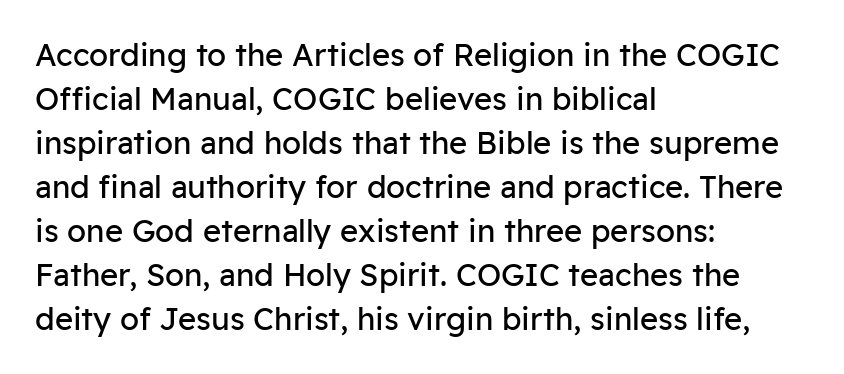
{"serif": "no", "italic": "no", "bold": "no", "weight": "regular", "width": "normal", "stroke_contrast": "low", "x_height": "medium", "monospaced": "no", "underline": "no", "align": "left", "line_spacing": "normal", "line_spacing_ratio": 1.42, "letter_spacing": "normal", "letter_spacing_em": 0.0, "glyph_px": 31}
